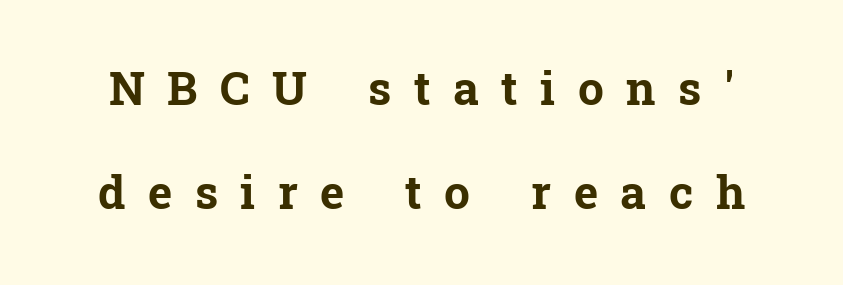
The image shows 46 px bold serif type, upright; set loose line spacing (2.27x), unusually wide letter spacing (+0.49 em), not underlined; low stroke contrast and a medium x-height.
